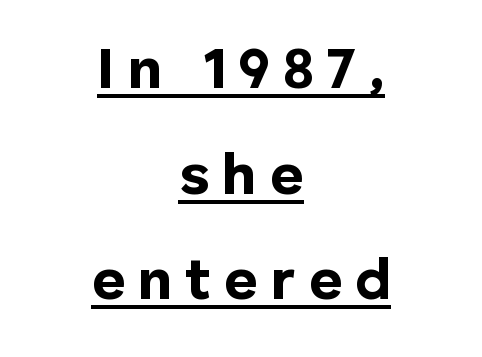
Q: Is the text bold? A: Yes.
Q: Is the text italic (slanted)? A: No, it is upright.
Q: Is the typeface a serif or a sans-serif typeface? A: Sans-serif.
Q: Is the text underlined? A: Yes.
Q: How is the paragraph aligned? A: Centered.
Q: Is the spacing between letters normal or unusually wide? A: Unusually wide.
Q: Width (condensed, normal, or wide)? A: Normal.
Q: Stroke contrast? A: Low.
Q: x-height? A: Medium.
Q: Monospaced? A: No.
